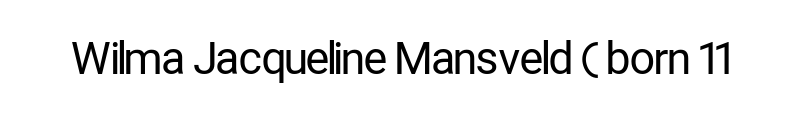
Q: Is the text bold? A: No.
Q: Is the text italic (slanted)? A: No, it is upright.
Q: Is the typeface a serif or a sans-serif typeface? A: Sans-serif.
Q: Is the text underlined? A: No.
Q: Is the spacing between letters normal or unusually wide? A: Normal.
Q: Width (condensed, normal, or wide)? A: Condensed.
Q: Stroke contrast? A: Low.
Q: x-height? A: Medium.
Q: Monospaced? A: No.
